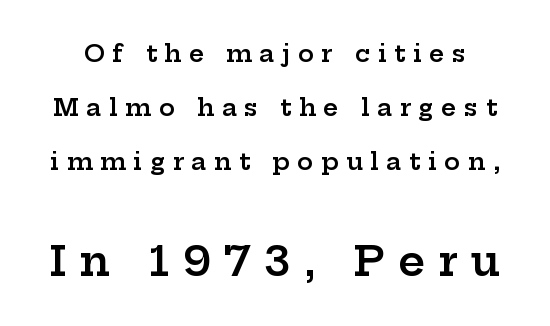
This block would shrink considerably if given ordinary leading; it's expanded now. The block sitting lower on the canvas is the one with enlarged characters. No italicization has been applied; the sample stays upright. A typesetter would call this proportional, since set widths differ per character. Heft: intermediate — a semibold. Are there feet on the stems? There are — it's a serif.
